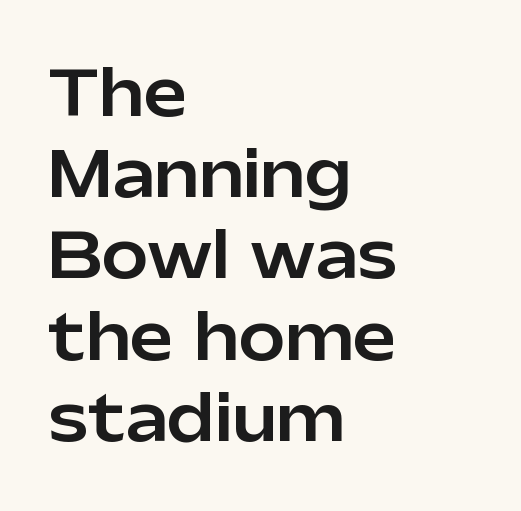
The image shows 62 px sans-serif type, upright; set left-aligned, normal line spacing (1.31x), normal letter spacing, not underlined; low stroke contrast and a medium x-height.
